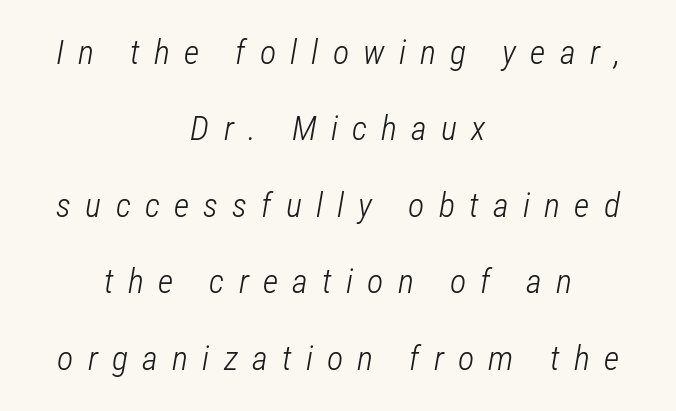
Loose tracking; the words dissolve into strings of separated letters. The line-height multiplier appears high, well above default. The face used here has a pronounced slope to its letters. A quiet, ordinary-to-light weight characterises the typeface. Beneath every word, the page is bare.
